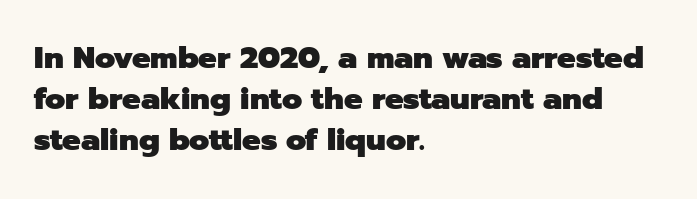
{"serif": "no", "italic": "no", "bold": "yes", "weight": "heavy", "width": "normal", "stroke_contrast": "low", "x_height": "medium", "monospaced": "no", "underline": "no", "align": "left", "line_spacing": "normal", "line_spacing_ratio": 1.33, "letter_spacing": "normal", "letter_spacing_em": 0.0, "glyph_px": 31}
